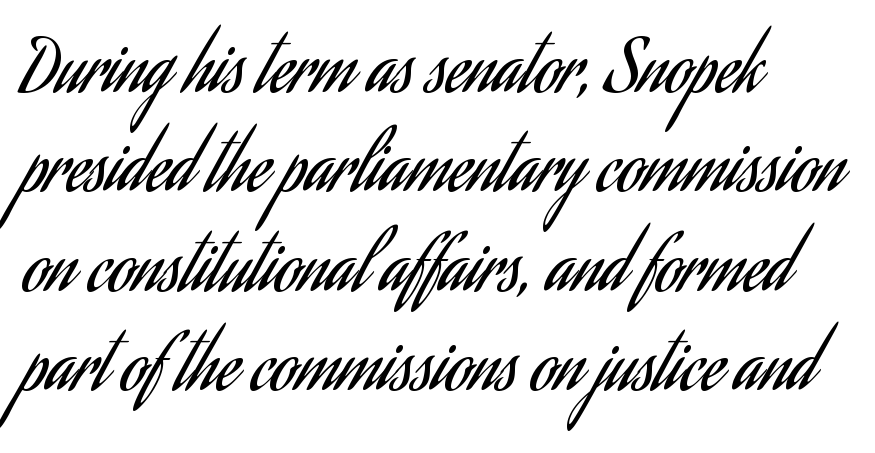
The image shows 72 px regular-weight, condensed sans-serif type; set left-aligned, normal line spacing (1.38x), normal letter spacing, not underlined; low stroke contrast and a small x-height.
